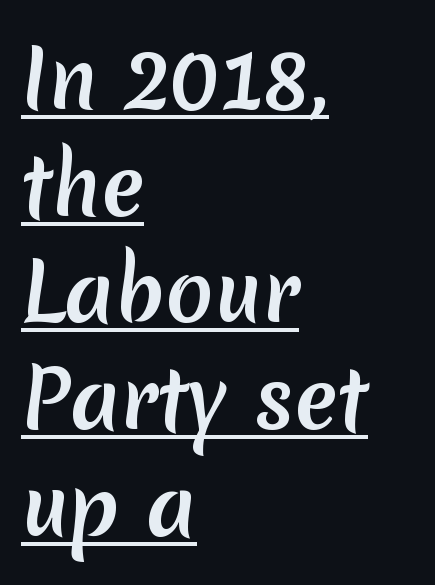
Q: Is the text bold? A: Yes.
Q: Is the typeface a serif or a sans-serif typeface? A: Sans-serif.
Q: Is the text underlined? A: Yes.
Q: How is the paragraph aligned? A: Left-aligned.
Q: Is the spacing between letters normal or unusually wide? A: Normal.
Q: Is the spacing between lines tight, normal or loose? A: Normal.
Q: Width (condensed, normal, or wide)? A: Normal.
Q: Stroke contrast? A: Low.
Q: x-height? A: Medium.
Q: Monospaced? A: No.
